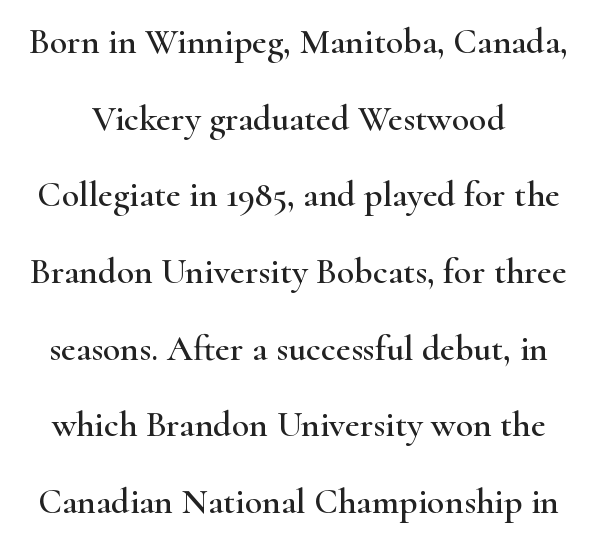
The image shows 36 px wide serif type, upright; set loose line spacing (2.13x), normal letter spacing, not underlined; high stroke contrast and a small x-height.
